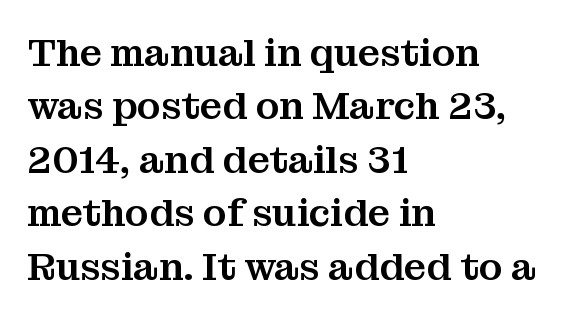
Q: Is the text italic (slanted)? A: No, it is upright.
Q: Is the typeface a serif or a sans-serif typeface? A: Serif.
Q: Is the text underlined? A: No.
Q: How is the paragraph aligned? A: Left-aligned.
Q: Is the spacing between letters normal or unusually wide? A: Normal.
Q: Is the spacing between lines tight, normal or loose? A: Normal.
Q: Width (condensed, normal, or wide)? A: Normal.
Q: Stroke contrast? A: Medium.
Q: x-height? A: Medium.
Q: Monospaced? A: No.
